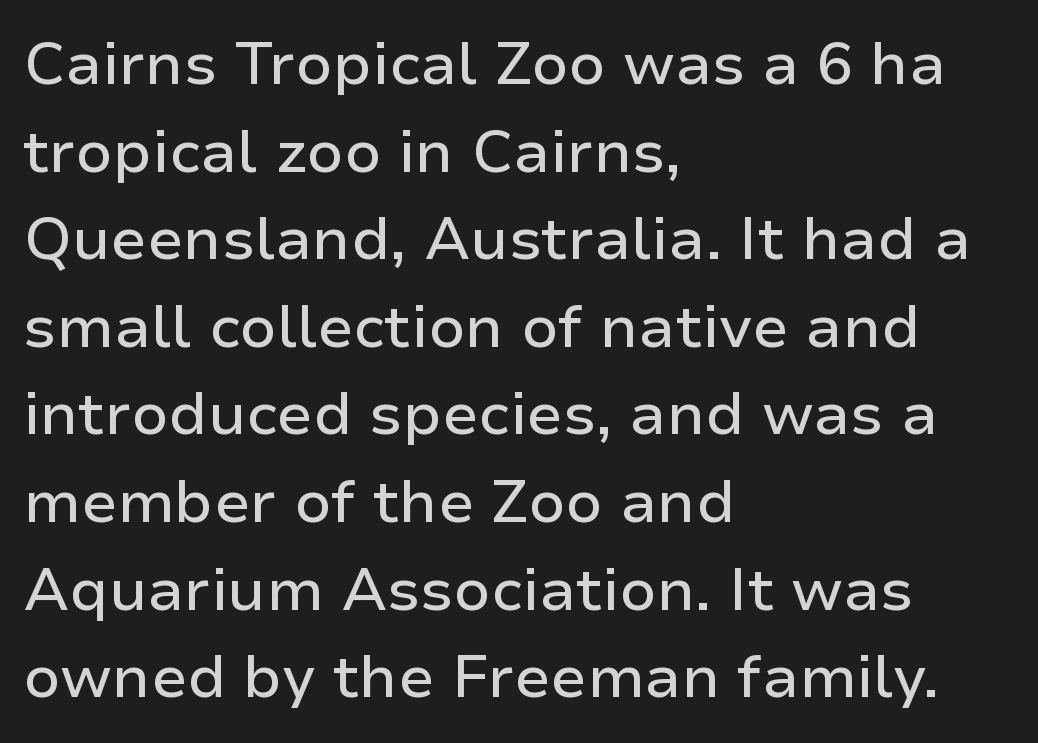
The image shows 60 px sans-serif type, upright; set left-aligned, normal line spacing (1.46x), normal letter spacing, not underlined; low stroke contrast and a medium x-height.
